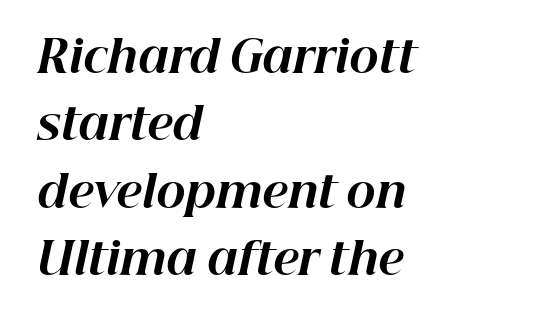
The image shows 44 px bold type, italic (leaning right); set left-aligned, normal line spacing (1.53x), normal letter spacing, not underlined; high stroke contrast and a medium x-height.
